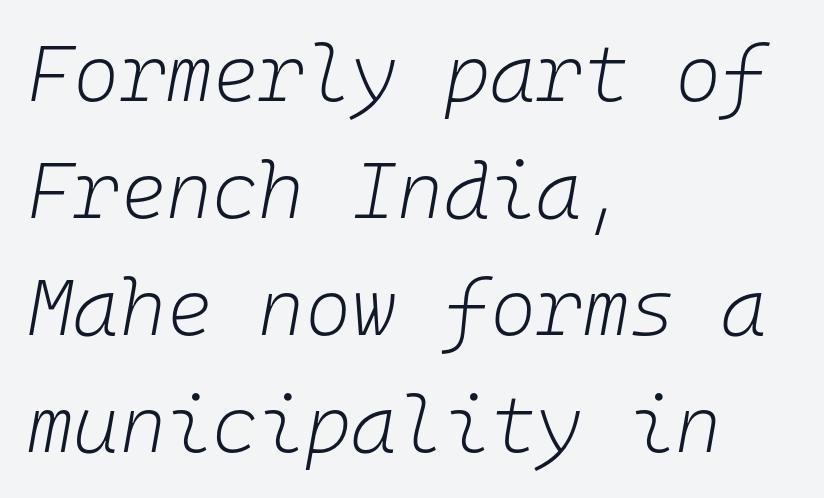
Q: Is the text bold? A: No.
Q: Is the text italic (slanted)? A: Yes, it leans right by about 10 degrees.
Q: Is the text underlined? A: No.
Q: How is the paragraph aligned? A: Left-aligned.
Q: Is the spacing between letters normal or unusually wide? A: Normal.
Q: Is the spacing between lines tight, normal or loose? A: Normal.
Q: Width (condensed, normal, or wide)? A: Normal.
Q: Stroke contrast? A: Low.
Q: x-height? A: Medium.
Q: Monospaced? A: Yes.
